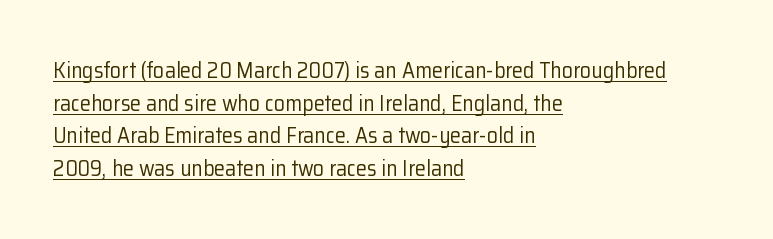
The image shows 22 px text type, upright; set left-aligned, normal line spacing (1.48x), normal letter spacing, underlined.
